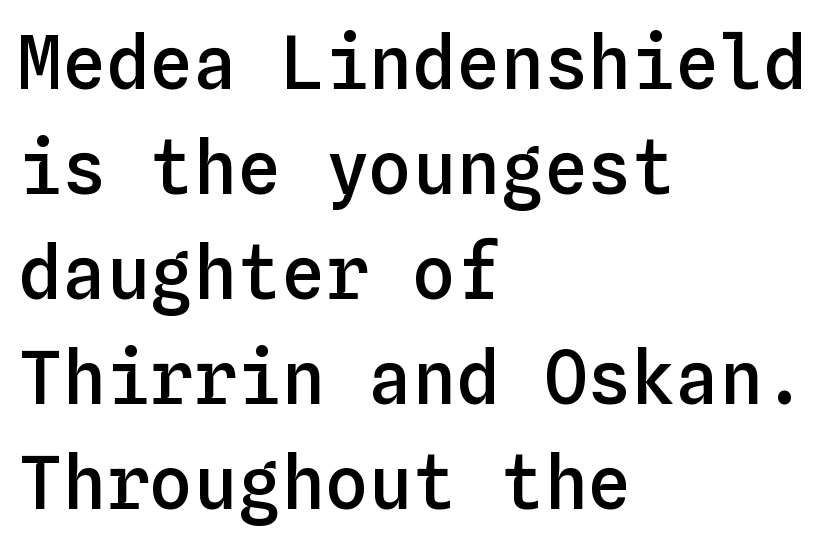
A fair bit of extra ink — the face is semibold, not bold. The face used here is monospaced, like something from a code editor. It's the straight-up-and-down kind of type. Spacing between characters is what you'd get straight out of the box.
